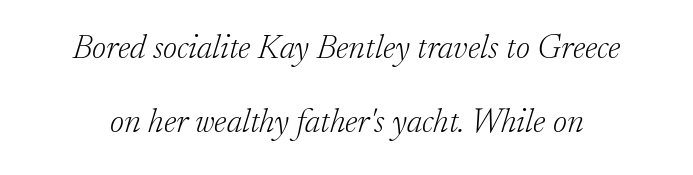
The image shows 34 px light serif type, italic (leaning right); set loose line spacing (2.17x), normal letter spacing, not underlined; low stroke contrast and a small x-height.
